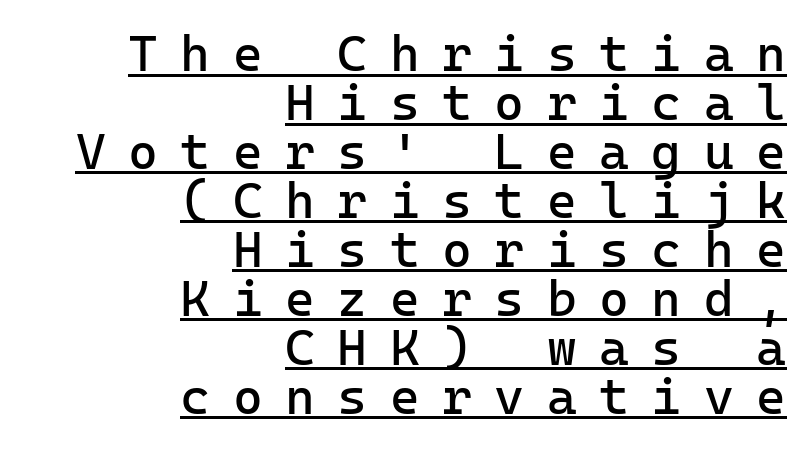
The image shows 51 px regular-weight sans-serif type, upright; set right-aligned, tight line spacing (0.96x), unusually wide letter spacing (+0.44 em), underlined; low stroke contrast and a medium x-height.
